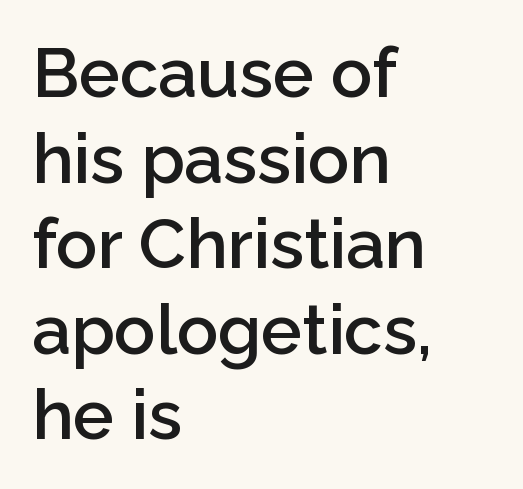
The image shows 69 px semibold sans-serif type, upright; set left-aligned, line spacing 1.24x, normal letter spacing, not underlined; low stroke contrast and a medium x-height.
